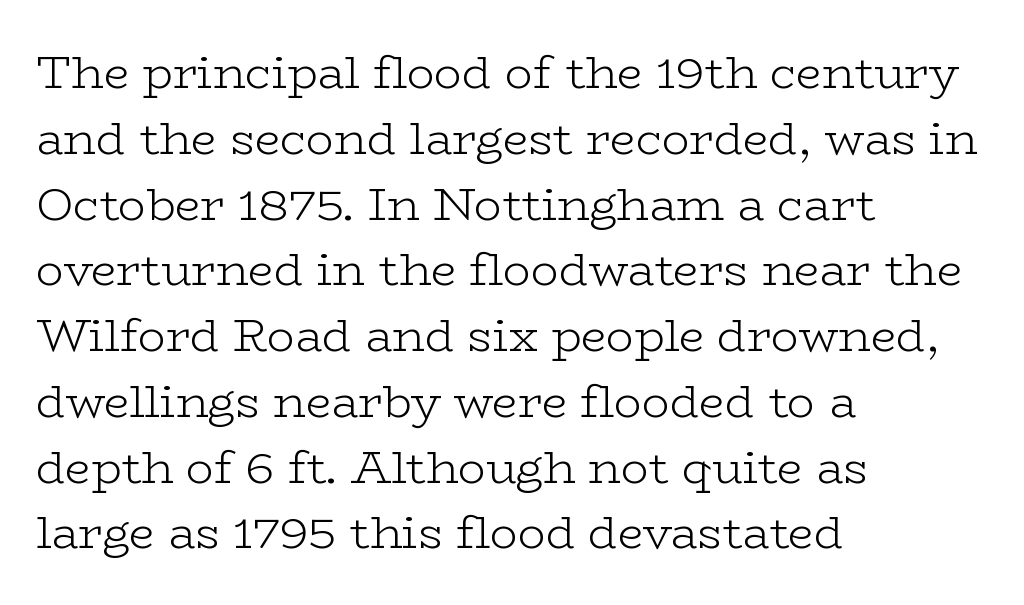
The image shows 46 px light, wide serif type, upright; set left-aligned, normal line spacing (1.43x), normal letter spacing, not underlined; low stroke contrast and a medium x-height.
